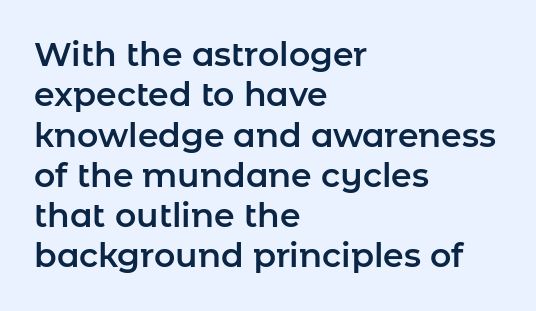
The image shows 33 px sans-serif type, upright; set left-aligned, line spacing 1.22x, normal letter spacing, not underlined; low stroke contrast and a medium x-height.
